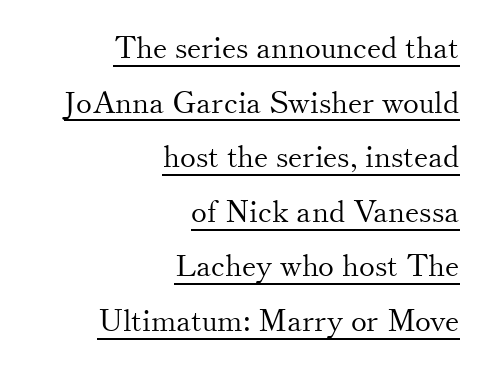
Q: Is the text bold? A: No.
Q: Is the text italic (slanted)? A: No, it is upright.
Q: Is the typeface a serif or a sans-serif typeface? A: Serif.
Q: Is the text underlined? A: Yes.
Q: How is the paragraph aligned? A: Right-aligned.
Q: Is the spacing between letters normal or unusually wide? A: Normal.
Q: Width (condensed, normal, or wide)? A: Normal.
Q: Stroke contrast? A: Medium.
Q: x-height? A: Small.
Q: Monospaced? A: No.
